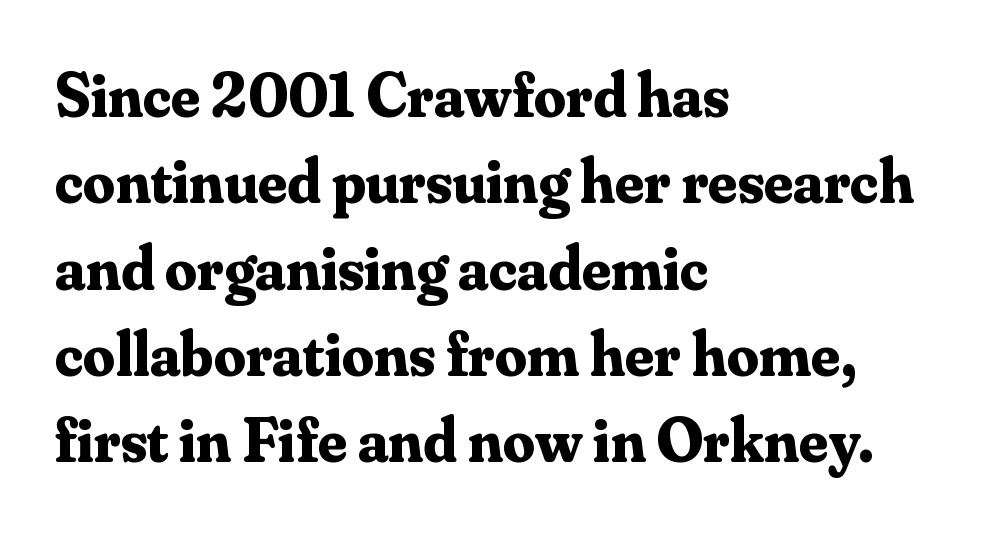
Reading down the column, the eye jumps a familiar distance to each next line. These lines are rendered in a variable-pitch font. The line texture is even and compact thanks to regular tracking. The lines are quadded left.
